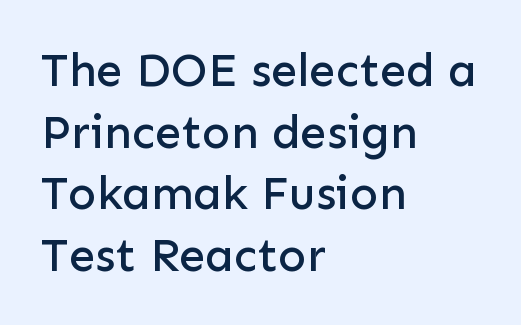
What stands out about the letter spacing? Nothing — it is the standard amount. A typesetter would mark this as roman, not italic. Each line starts at the same left margin while the right side varies. The rendering shows plain stroke endings on the letterforms — a sans-serif design. Here the designer chose a conventional face with non-uniform glyph widths. The zone under the glyphs is completely vacant.
